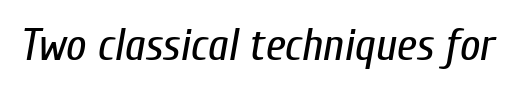
The image shows 45 px regular-weight, condensed type, italic (leaning right); set normal letter spacing, not underlined; low stroke contrast and a medium x-height.
